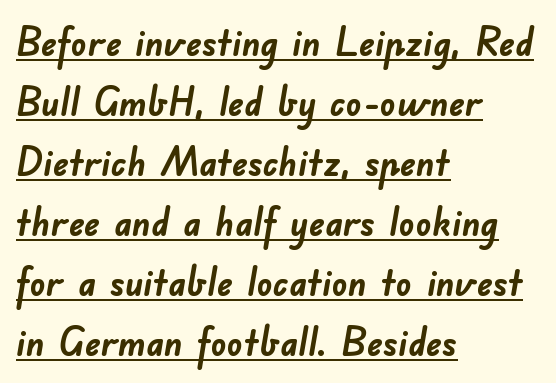
Does the copy run flush right? No — it runs flush left. Look at the bottom of the vertical strokes: they stop flat, with no serifs. The vertical gap from one line to the next is medium. The face used here is proportionally spaced, like ordinary book or web type.
